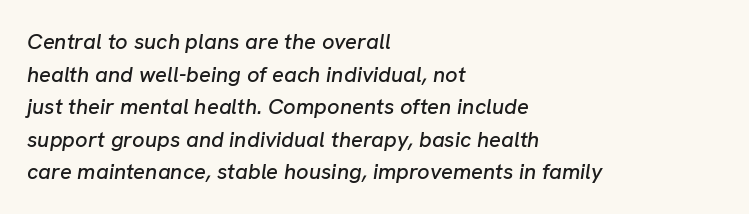
Q: Is the text italic (slanted)? A: Yes, it leans right by about 8 degrees.
Q: Is the text underlined? A: No.
Q: How is the paragraph aligned? A: Left-aligned.
Q: Is the spacing between letters normal or unusually wide? A: Normal.
Q: Is the spacing between lines tight, normal or loose? A: Normal.
